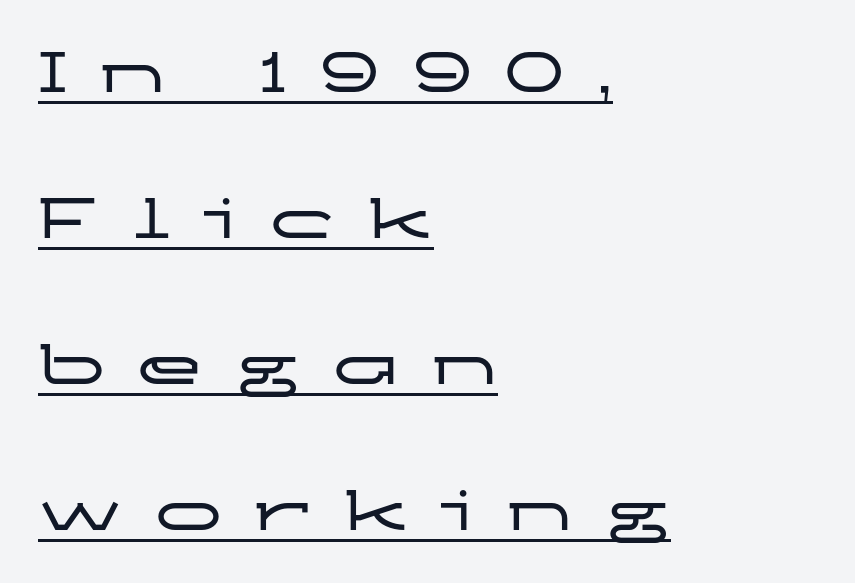
{"serif": "no", "italic": "no", "width": "wide", "stroke_contrast": "low", "x_height": "medium", "monospaced": "no", "underline": "yes", "align": "left", "line_spacing": "loose", "line_spacing_ratio": 2.18, "letter_spacing": "wide", "letter_spacing_em": 0.48, "glyph_px": 67}
